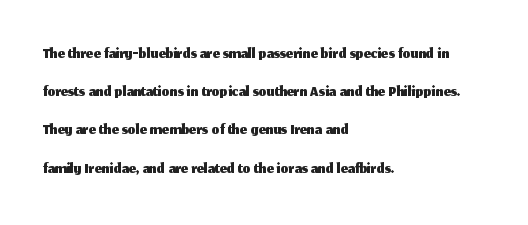
Descenders hang freely into open space. Teacher's note: observe the even left margin — that is flush-left alignment. The vertical gap from one line to the next is medium. If you drew a line through each stem, it would be perfectly vertical. The letters sit at their default tracking, neither squeezed nor spread.
